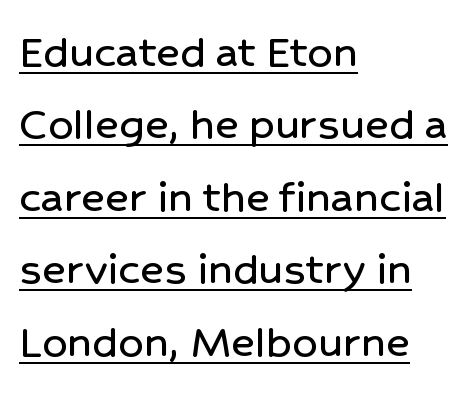
The image shows 50 px sans-serif type, upright; set left-aligned, normal line spacing (1.45x), normal letter spacing, underlined; low stroke contrast and a medium x-height.
